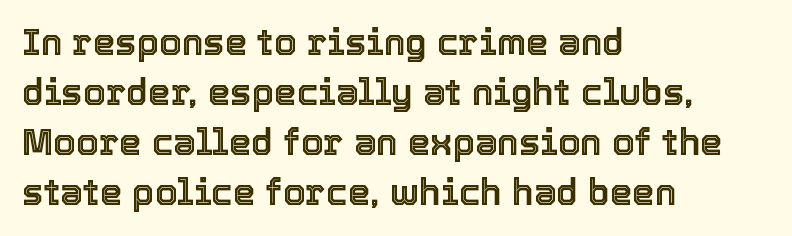
You can tell it's not italic because the verticals are truly vertical. The line texture is even and compact thanks to regular tracking. The passage is arranged the way most books set body copy — flush left. Unmarked baselines from the first word to the last. Is this a fixed-width face? No — the glyphs have proportional, varying widths.
